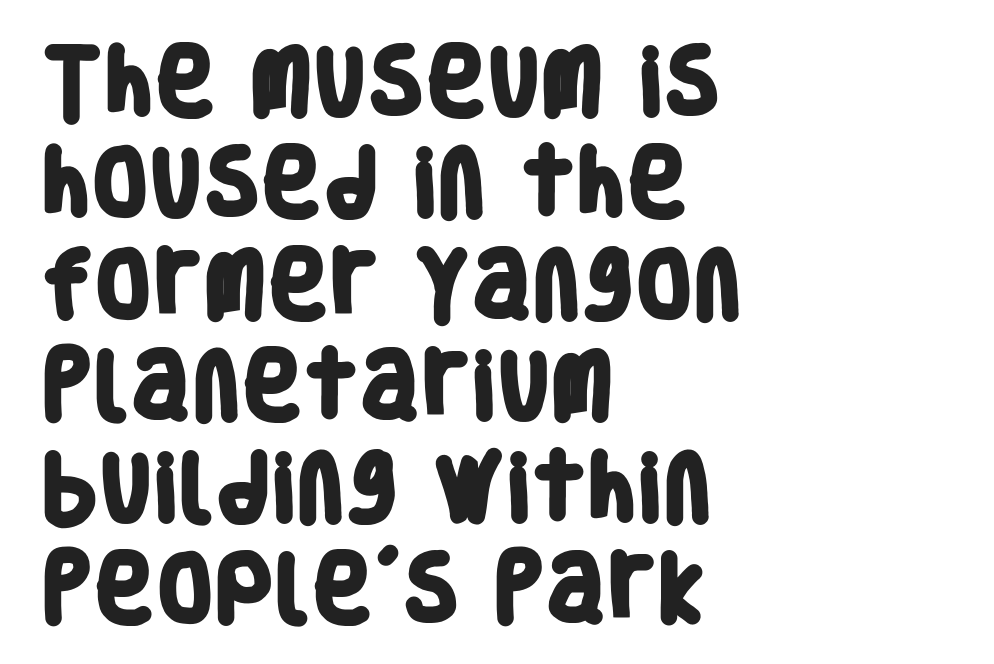
Q: Is the text bold? A: Yes.
Q: Is the typeface a serif or a sans-serif typeface? A: Sans-serif.
Q: Is the text underlined? A: No.
Q: How is the paragraph aligned? A: Left-aligned.
Q: Is the spacing between letters normal or unusually wide? A: Normal.
Q: Is the spacing between lines tight, normal or loose? A: Normal.
Q: Width (condensed, normal, or wide)? A: Condensed.
Q: Stroke contrast? A: Low.
Q: x-height? A: Large.
Q: Monospaced? A: No.
